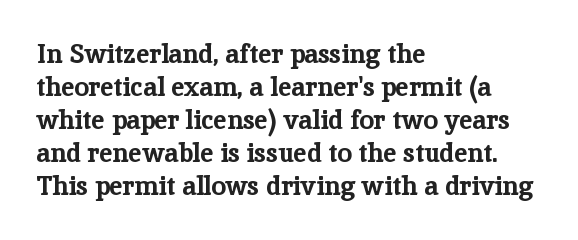
The image shows 26 px bold type, upright; set left-aligned, normal line spacing (1.27x), normal letter spacing, not underlined.
